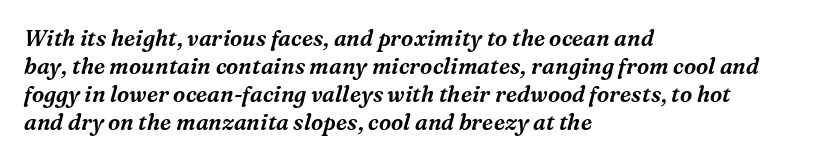
Q: Is the text italic (slanted)? A: Yes, it leans right by about 16 degrees.
Q: Is the text underlined? A: No.
Q: How is the paragraph aligned? A: Left-aligned.
Q: Is the spacing between letters normal or unusually wide? A: Normal.
Q: Is the spacing between lines tight, normal or loose? A: Normal.
